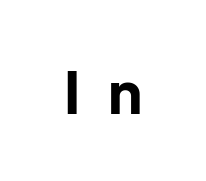
Q: Is the text bold? A: Yes.
Q: Is the text italic (slanted)? A: No, it is upright.
Q: Is the typeface a serif or a sans-serif typeface? A: Sans-serif.
Q: Is the text underlined? A: No.
Q: Is the spacing between letters normal or unusually wide? A: Unusually wide.
Q: Width (condensed, normal, or wide)? A: Normal.
Q: Stroke contrast? A: Low.
Q: x-height? A: Medium.
Q: Monospaced? A: No.
